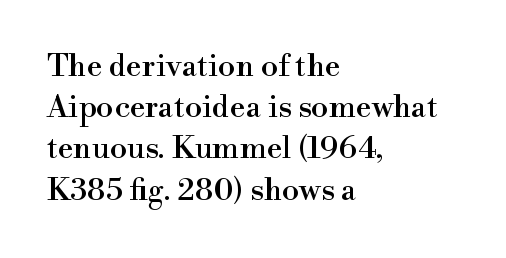
The letters carry serifs — small finishing strokes at the ends of their stems. Underlining? Definitely not there. This sample keeps an unexceptional amount of space between lines. If you drew a ruler down the left edge, every line would touch it.
